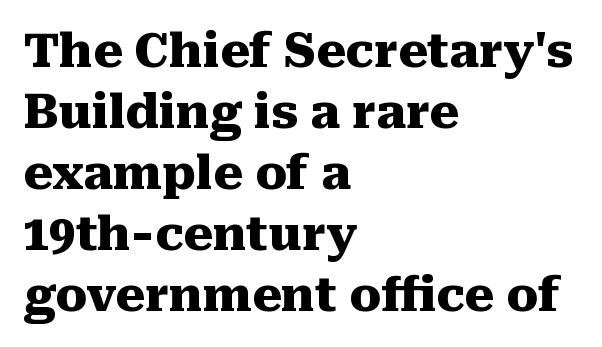
{"serif": "yes", "italic": "no", "bold": "yes", "weight": "heavy", "width": "normal", "stroke_contrast": "medium", "x_height": "medium", "monospaced": "no", "underline": "no", "align": "left", "line_spacing": "normal", "line_spacing_ratio": 1.3, "letter_spacing": "normal", "letter_spacing_em": 0.0, "glyph_px": 47}
